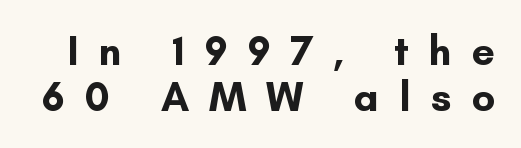
The image shows 41 px bold sans-serif type, upright; set tight line spacing (1.12x), unusually wide letter spacing (+0.49 em), not underlined; low stroke contrast and a small x-height.
